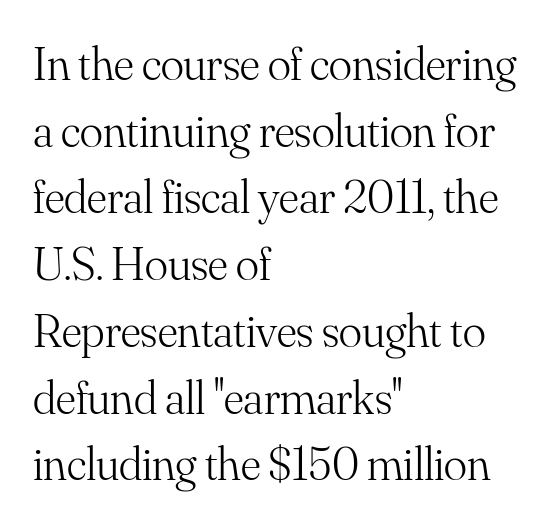
The image shows 48 px light serif type, upright; set left-aligned, normal line spacing (1.39x), normal letter spacing, not underlined; medium stroke contrast and a small x-height.
